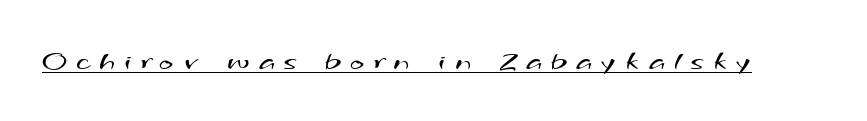
Substantial extra tracking has been applied to these lines. The letters advance in unequal steps, a hallmark of proportional type. The characters are drawn with everyday or finer stroke widths. Compared with undecorated copy, this sample adds a rule below the words. The text was rendered using a sans face with plain stroke endings.
